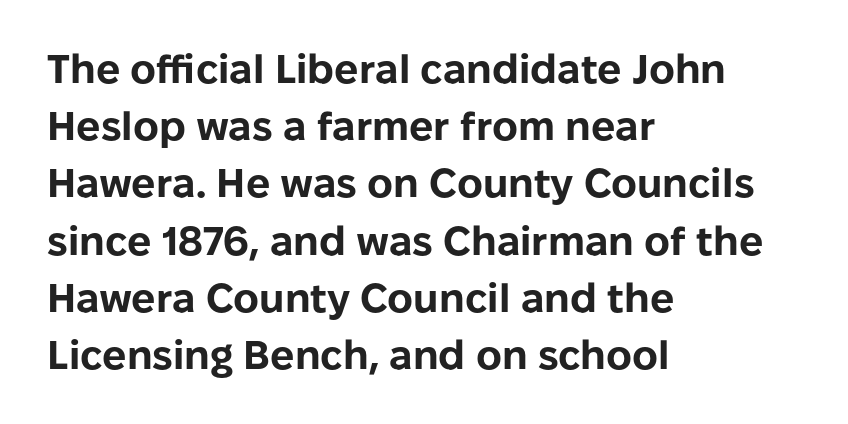
The font's upright variant was chosen for this text. The rendering anchors every line to the left-hand side. The face used here is a sans, in the tradition of grotesques and geometrics. The passage shown is typed in a proportional face where columns would drift.
